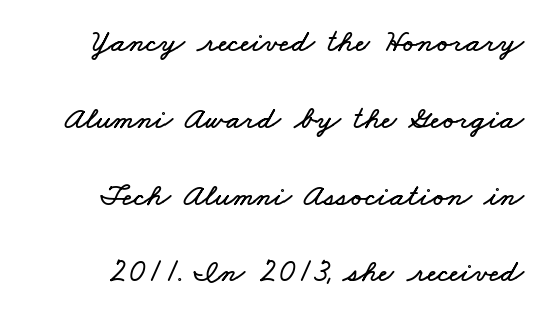
Q: Is the text underlined? A: No.
Q: Is the spacing between letters normal or unusually wide? A: Normal.
Q: Is the spacing between lines tight, normal or loose? A: Loose.
Q: Width (condensed, normal, or wide)? A: Wide.
Q: Stroke contrast? A: Low.
Q: x-height? A: Small.
Q: Monospaced? A: No.
